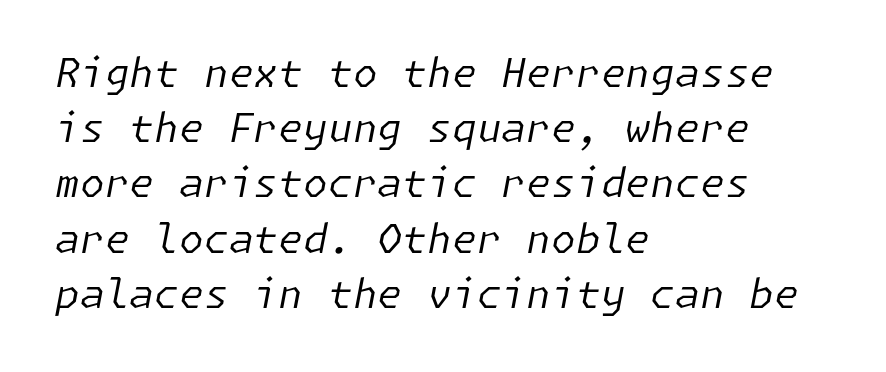
Q: Is the text bold? A: No.
Q: Is the text italic (slanted)? A: Yes, it leans right by about 11 degrees.
Q: Is the text underlined? A: No.
Q: How is the paragraph aligned? A: Left-aligned.
Q: Is the spacing between letters normal or unusually wide? A: Normal.
Q: Is the spacing between lines tight, normal or loose? A: Normal.
Q: Width (condensed, normal, or wide)? A: Normal.
Q: Stroke contrast? A: Low.
Q: x-height? A: Medium.
